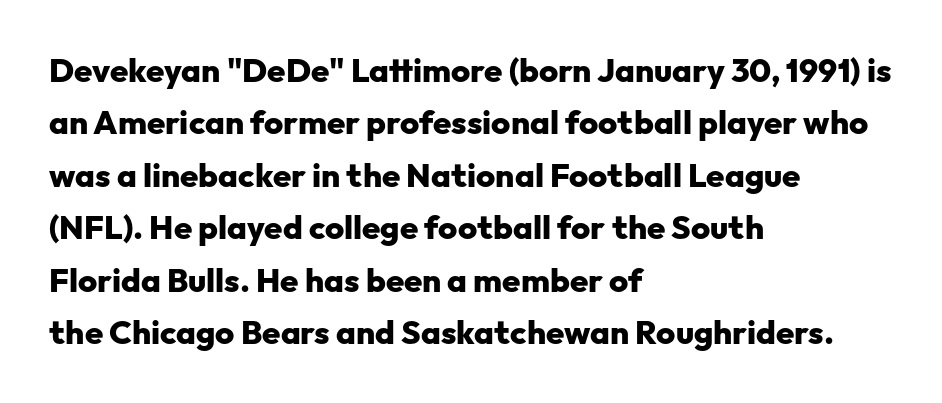
Q: Is the text bold? A: Yes.
Q: Is the text italic (slanted)? A: No, it is upright.
Q: Is the typeface a serif or a sans-serif typeface? A: Sans-serif.
Q: Is the text underlined? A: No.
Q: How is the paragraph aligned? A: Left-aligned.
Q: Is the spacing between letters normal or unusually wide? A: Normal.
Q: Is the spacing between lines tight, normal or loose? A: Normal.
Q: Width (condensed, normal, or wide)? A: Normal.
Q: Stroke contrast? A: Low.
Q: x-height? A: Medium.
Q: Monospaced? A: No.
